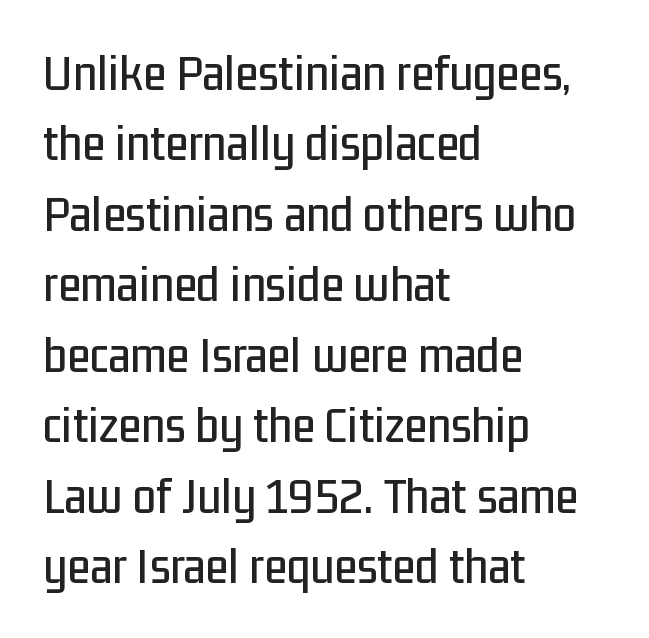
Q: Is the text italic (slanted)? A: No, it is upright.
Q: Is the typeface a serif or a sans-serif typeface? A: Sans-serif.
Q: Is the text underlined? A: No.
Q: How is the paragraph aligned? A: Left-aligned.
Q: Is the spacing between letters normal or unusually wide? A: Normal.
Q: Is the spacing between lines tight, normal or loose? A: Normal.
Q: Width (condensed, normal, or wide)? A: Condensed.
Q: Stroke contrast? A: Low.
Q: x-height? A: Medium.
Q: Monospaced? A: No.
